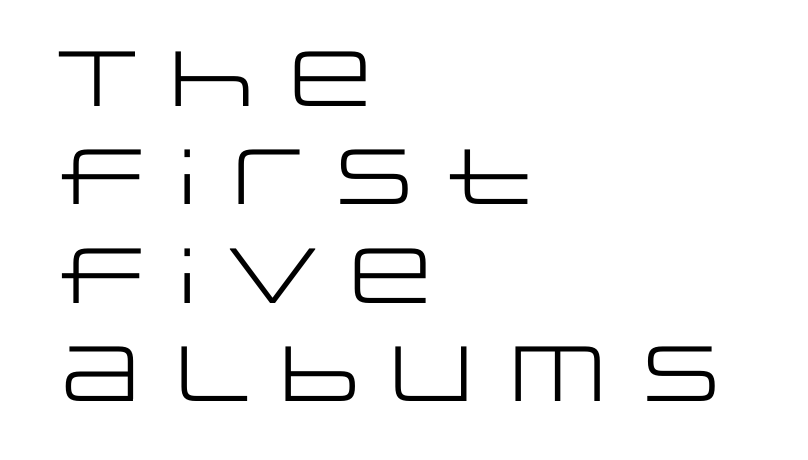
The image shows 78 px regular-weight, wide sans-serif type, upright; set left-aligned, normal line spacing (1.26x), normal letter spacing, not underlined; low stroke contrast and a large x-height.
